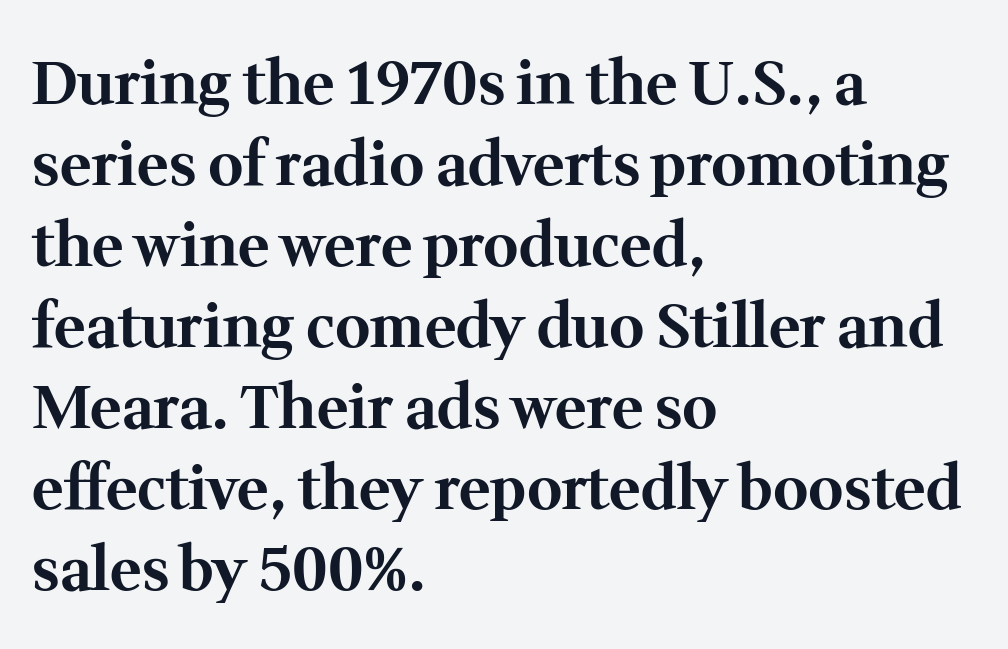
Honestly, the letter spacing is just normal — you wouldn't notice it. The passage shown is typed in a proportional face where columns would drift. Descenders hang freely into open space. As a designer I'd log this as weight 700, bold.
